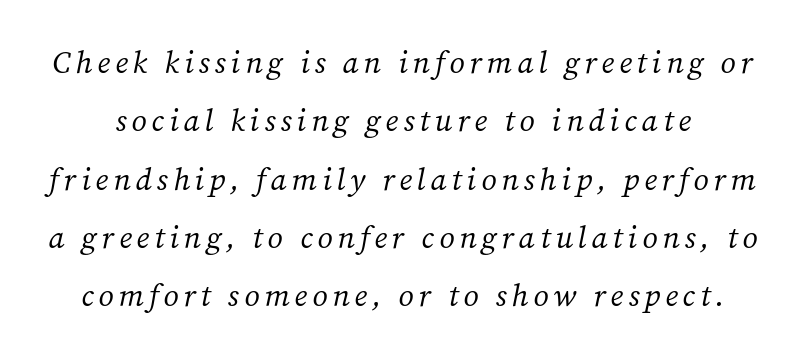
{"serif": "yes", "italic": "yes", "lean": "right", "slant_degrees": 12, "bold": "no", "weight": "regular", "width": "normal", "stroke_contrast": "medium", "x_height": "medium", "monospaced": "no", "underline": "no", "line_spacing_ratio": 1.88, "glyph_px": 31}
